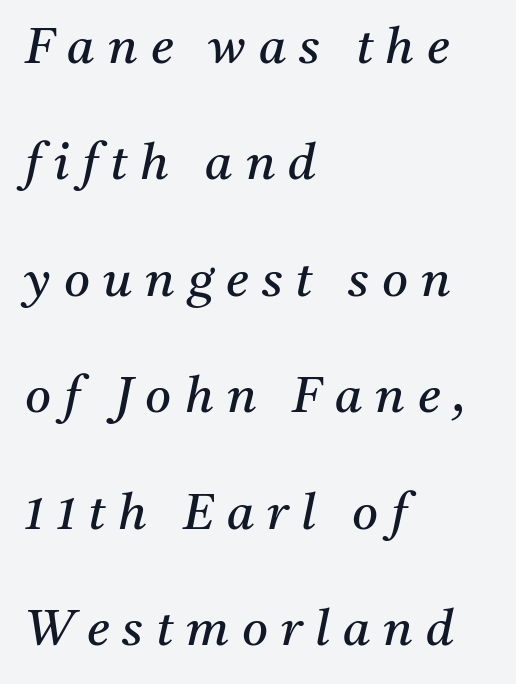
{"serif": "yes", "italic": "yes", "lean": "right", "slant_degrees": 11, "bold": "no", "weight": "regular", "width": "normal", "stroke_contrast": "medium", "x_height": "medium", "monospaced": "no", "underline": "no", "align": "left", "line_spacing": "loose", "line_spacing_ratio": 2.33, "letter_spacing": "wide", "letter_spacing_em": 0.26, "glyph_px": 50}
